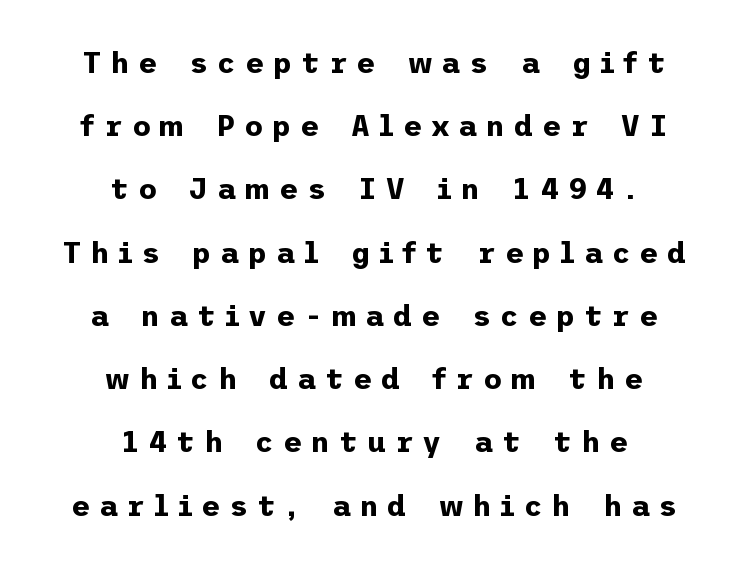
Q: Is the text bold? A: Yes.
Q: Is the text italic (slanted)? A: No, it is upright.
Q: Is the typeface a serif or a sans-serif typeface? A: Sans-serif.
Q: Is the text underlined? A: No.
Q: How is the paragraph aligned? A: Centered.
Q: Is the spacing between letters normal or unusually wide? A: Unusually wide.
Q: Is the spacing between lines tight, normal or loose? A: Loose.
Q: Width (condensed, normal, or wide)? A: Normal.
Q: Stroke contrast? A: Low.
Q: x-height? A: Medium.
